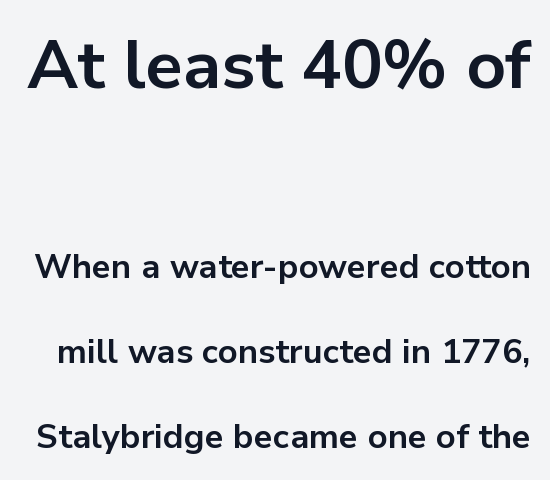
I'd describe the lettering as bold — thick and assertive. These lines are rendered in a variable-pitch font. Posture: vertical. This rendering employs a face without finishing strokes, i.e., a sans-serif.
